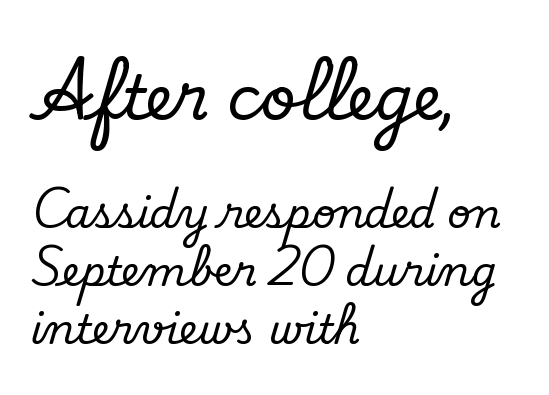
Line beginnings align vertically; line endings do not. Reading top to bottom, the characters get smaller at the block break. These lines sit exactly where default settings would place them. Each word holds together tightly as a unit, with standard inter-letter gaps.
